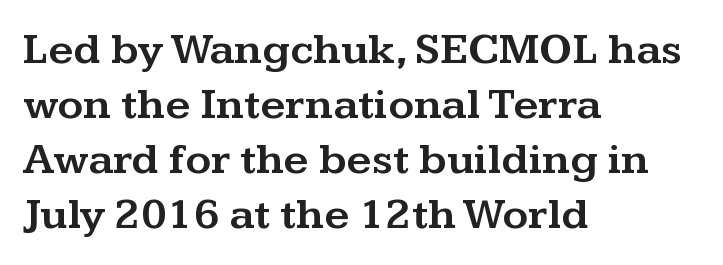
The letters stand straight up with perfectly vertical stems. Check under the words: just untouched page. The face used here is seriffed, in the tradition of book romans. Each line starts at the same left margin while the right side varies.
